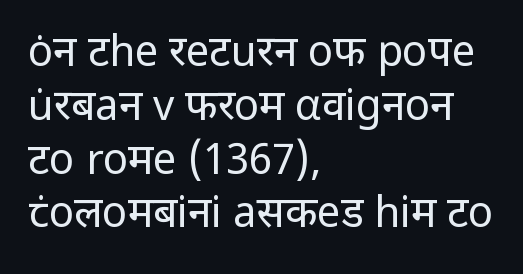
Evenly set lines give the paragraph a standard silhouette. The space directly below the letters is spotless. This sample uses an upright cut, with every glyph sitting square on the baseline. The typeface chosen for these lines omits serifs.
